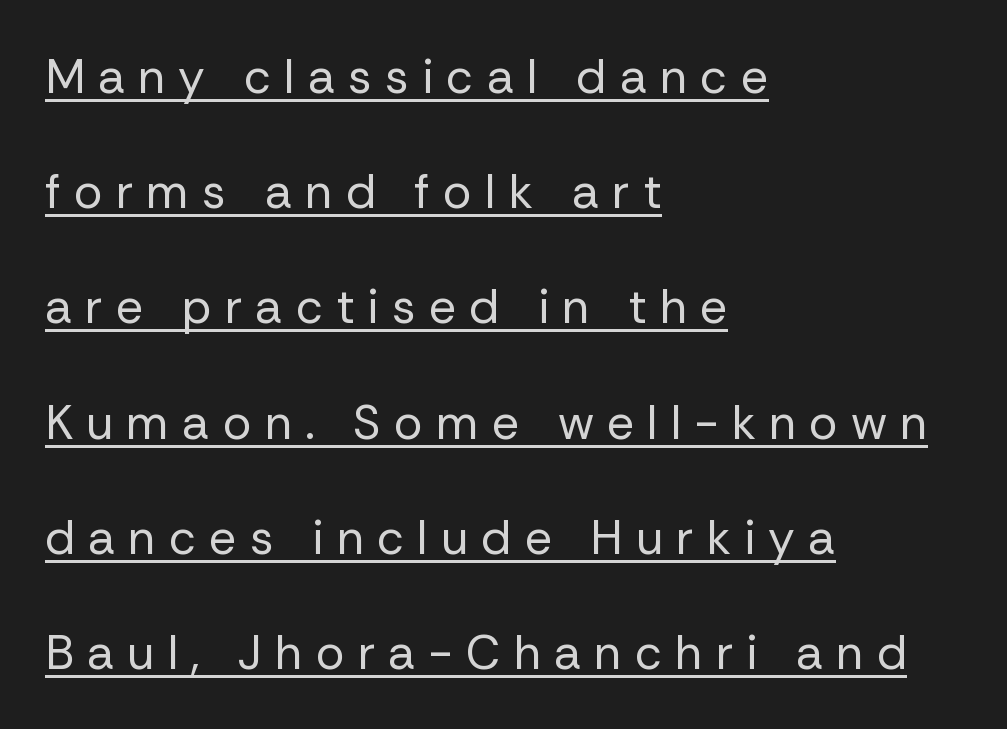
Q: Is the text bold? A: No.
Q: Is the text italic (slanted)? A: No, it is upright.
Q: Is the typeface a serif or a sans-serif typeface? A: Sans-serif.
Q: Is the text underlined? A: Yes.
Q: How is the paragraph aligned? A: Left-aligned.
Q: Is the spacing between letters normal or unusually wide? A: Unusually wide.
Q: Is the spacing between lines tight, normal or loose? A: Loose.
Q: Width (condensed, normal, or wide)? A: Normal.
Q: Stroke contrast? A: Low.
Q: x-height? A: Medium.
Q: Monospaced? A: No.
